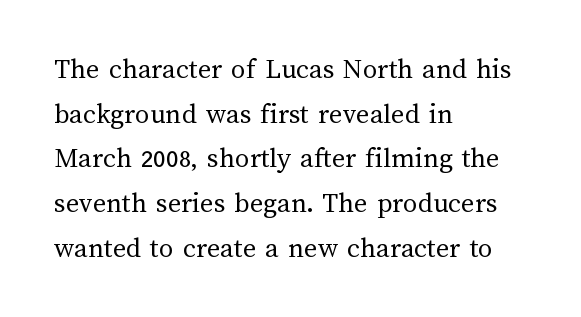
The image shows 29 px regular-weight type, upright; set left-aligned, normal line spacing (1.54x), normal letter spacing, not underlined; medium stroke contrast and a medium x-height.
